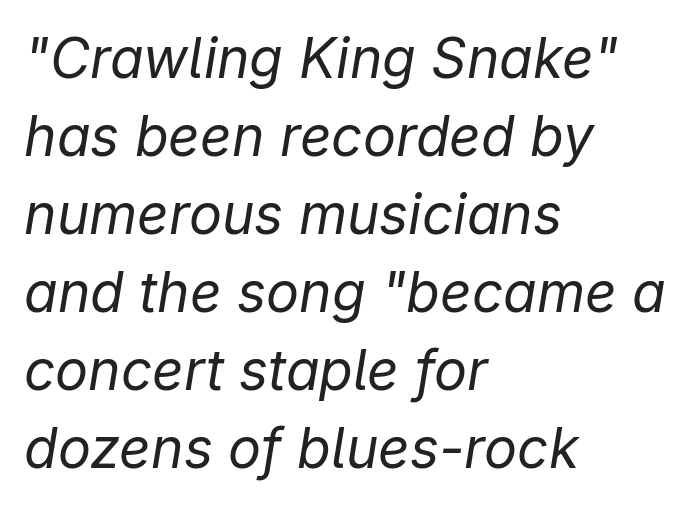
How are the letters spaced? Ordinarily, with no added tracking. Horizontal bands of white between lines are of average thickness. These lines are set flush left with a ragged right edge. Any mark beneath the type? The region is blank. Italic: yes, the glyphs are oblique.
